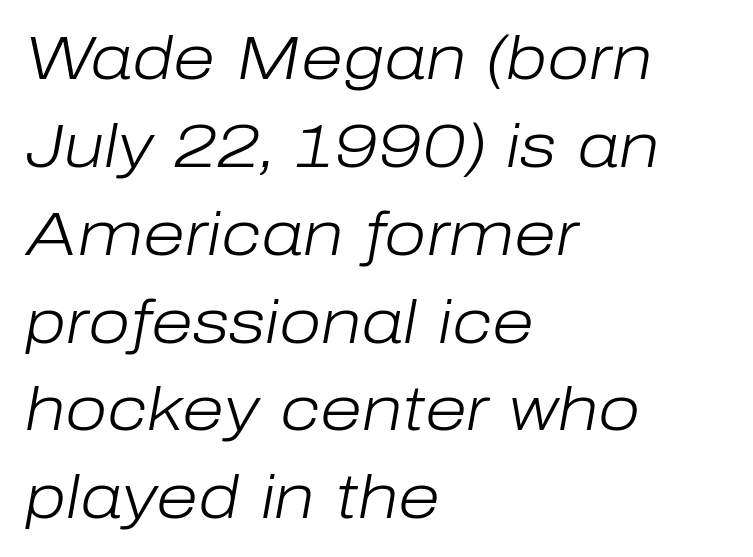
{"italic": "yes", "lean": "right", "slant_degrees": 10, "bold": "no", "weight": "light", "width": "normal", "stroke_contrast": "low", "x_height": "medium", "monospaced": "no", "underline": "no", "align": "left", "line_spacing": "normal", "line_spacing_ratio": 1.44, "letter_spacing": "normal", "letter_spacing_em": 0.0, "glyph_px": 61}
